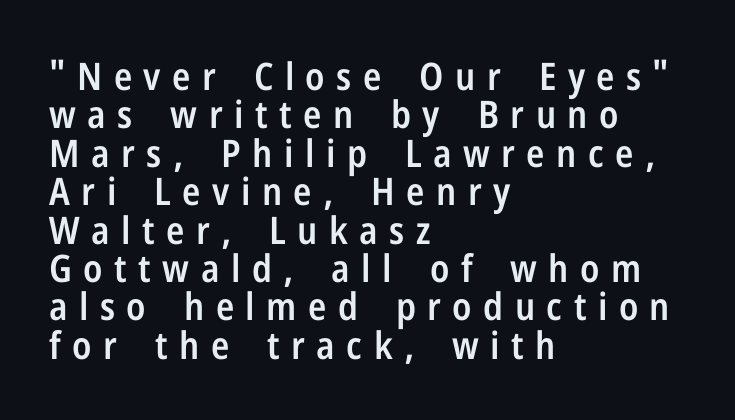
{"serif": "no", "italic": "no", "bold": "semi", "weight": "semibold", "width": "condensed", "stroke_contrast": "low", "x_height": "medium", "monospaced": "no", "underline": "no", "align": "left", "line_spacing": "tight", "line_spacing_ratio": 1.01, "letter_spacing": "wide", "letter_spacing_em": 0.3, "glyph_px": 38}
